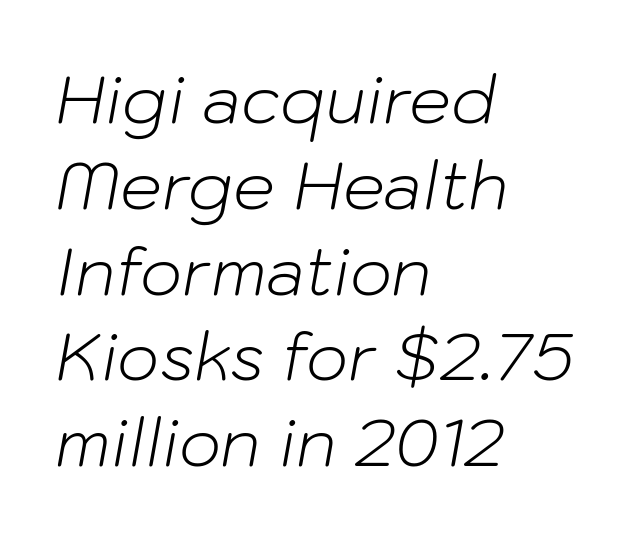
Q: Is the text bold? A: No.
Q: Is the text italic (slanted)? A: Yes, it leans right by about 10 degrees.
Q: Is the text underlined? A: No.
Q: How is the paragraph aligned? A: Left-aligned.
Q: Is the spacing between letters normal or unusually wide? A: Normal.
Q: Is the spacing between lines tight, normal or loose? A: Normal.
Q: Width (condensed, normal, or wide)? A: Normal.
Q: Stroke contrast? A: Low.
Q: x-height? A: Medium.
Q: Monospaced? A: No.
